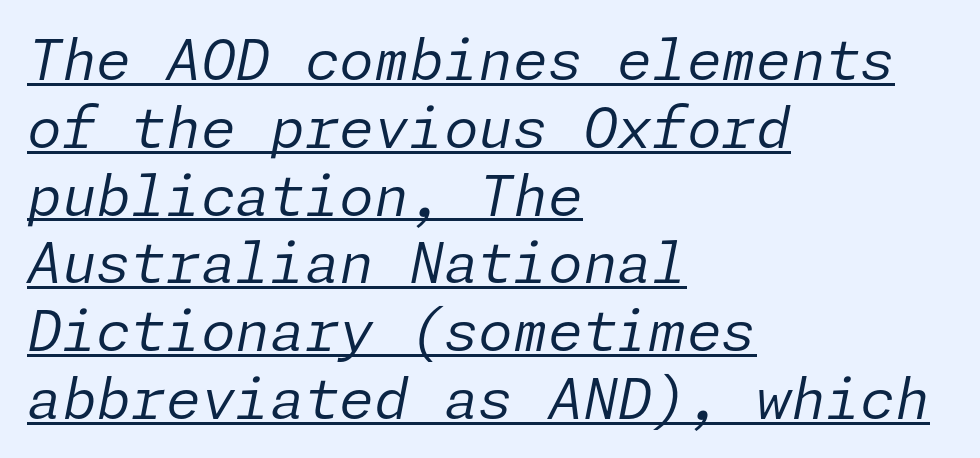
This is underlined copy, the kind a proofreader might mark for attention. Stroke thickness stays within the range of a standard reading face or lighter. These lines stack with their left ends in a neat column. The face used here is rendered with its standard letterfit. The glyphs look as if they've been sheared to an angle.
